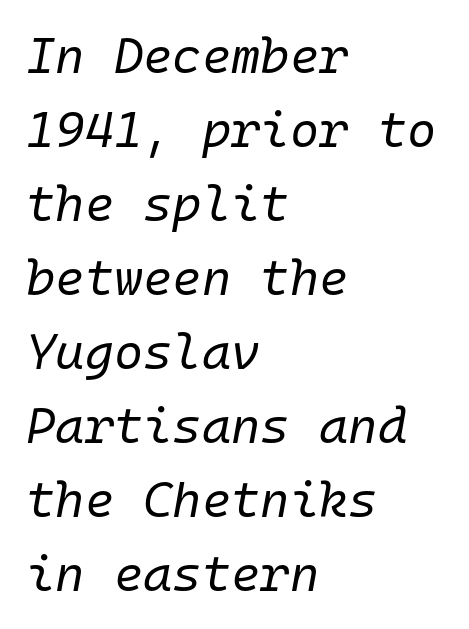
The lines sit at an ordinary, default distance from one another. Weight: regular or lighter. Would a proofreader flag this as italicized? Yes. Is this a fixed-width face? Yes — each glyph sits in an identical cell. Horizontally, the lines are justified to the leading edge only.
